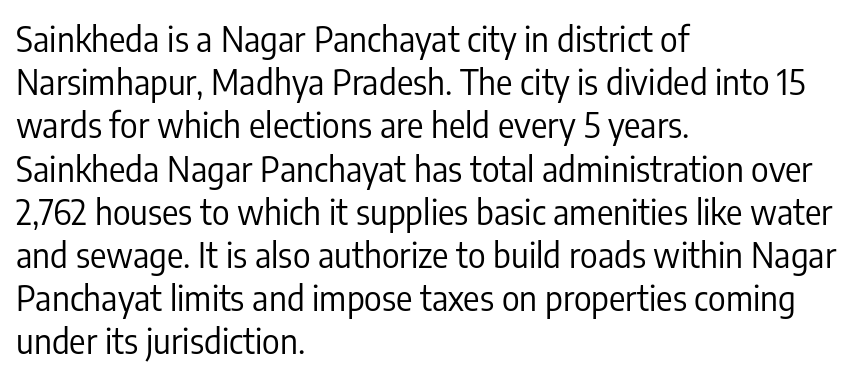
The rag falls on the right side of this text block. In terms of leading, this rendering sits right in the middle. The passage shown has conventional tracking throughout. Tall strokes in this sample are plumb rather than angled.
